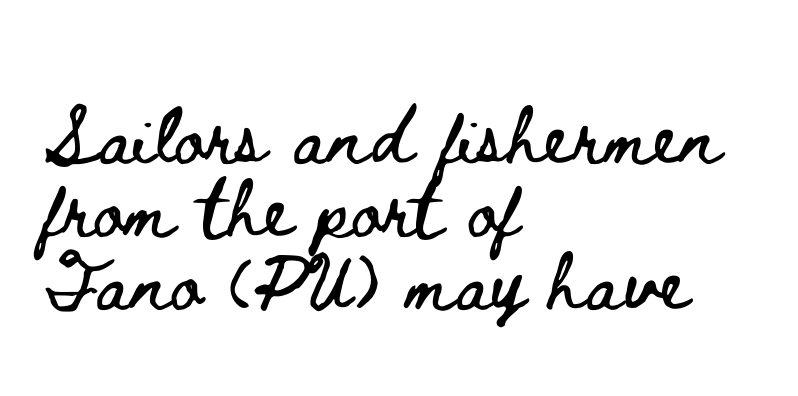
{"width": "wide", "stroke_contrast": "low", "x_height": "small", "monospaced": "no", "underline": "no", "align": "left", "line_spacing": "tight", "line_spacing_ratio": 1.0, "letter_spacing": "normal", "letter_spacing_em": 0.0, "glyph_px": 73}
